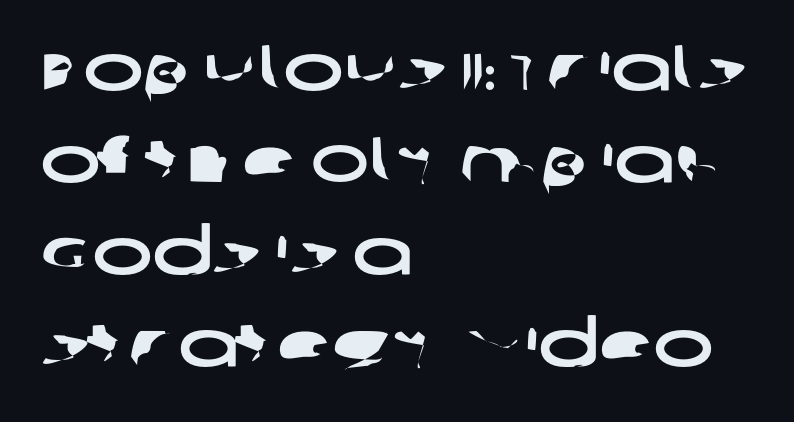
Bare-footed words on every line. Short and long lines alike share a common starting point at left. Looks like regular typesetting: each glyph gets only the width it needs. Line spacing here is normal. The letters sit at their default tracking, neither squeezed nor spread. Stroke terminals: plain, sans-serif.
